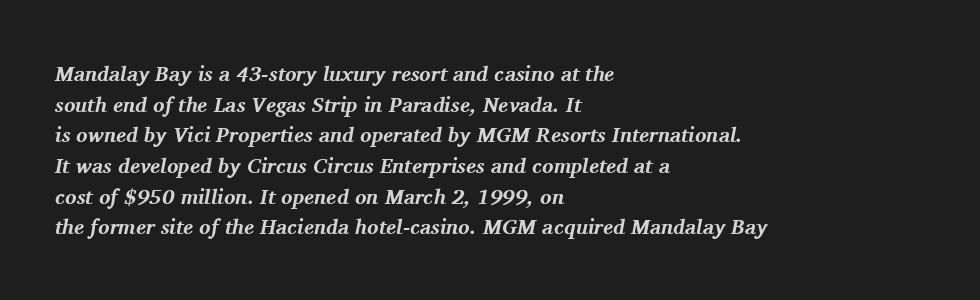
Where is the straight margin? On the left. Compared with typical paragraphs, the rows here are spaced about the same. The zone under the glyphs is completely vacant. Tall strokes in this sample are angled rather than plumb.
